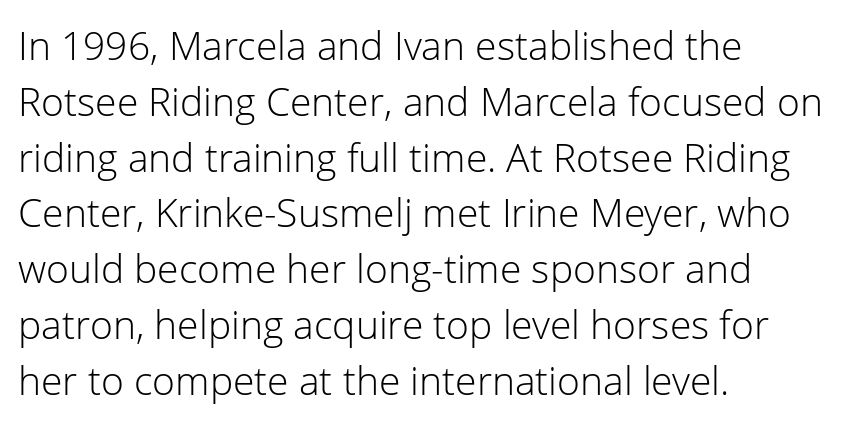
Grotesque or geometric, the face here clearly has no serifs. Vertical stems look standard width or narrower in stroke. How are the letters spaced? Ordinarily, with no added tracking. The rendering anchors every line to the left-hand side. The zone under the glyphs is completely vacant. Evenly set lines give the paragraph a standard silhouette.
